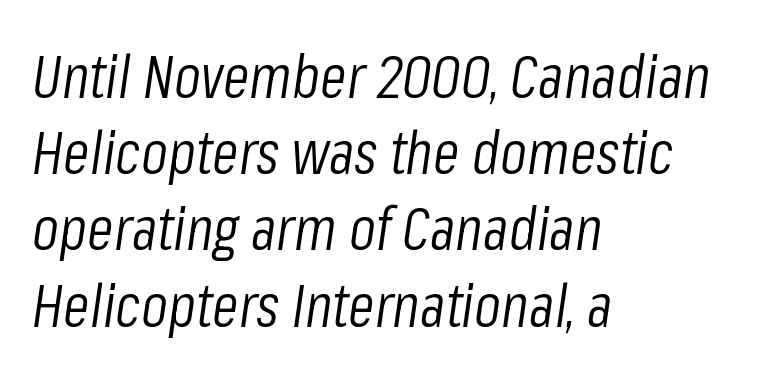
The image shows 61 px light, condensed type, italic (leaning right); set left-aligned, normal line spacing (1.25x), normal letter spacing, not underlined; low stroke contrast and a medium x-height.
